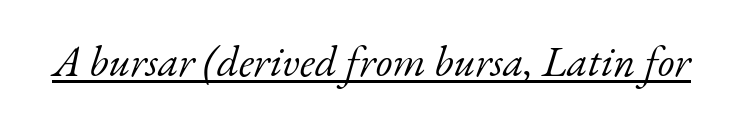
Q: Is the text bold? A: No.
Q: Is the text italic (slanted)? A: Yes, it leans right by about 17 degrees.
Q: Is the typeface a serif or a sans-serif typeface? A: Serif.
Q: Is the text underlined? A: Yes.
Q: Is the spacing between letters normal or unusually wide? A: Normal.
Q: Width (condensed, normal, or wide)? A: Normal.
Q: Stroke contrast? A: Low.
Q: x-height? A: Small.
Q: Monospaced? A: No.
